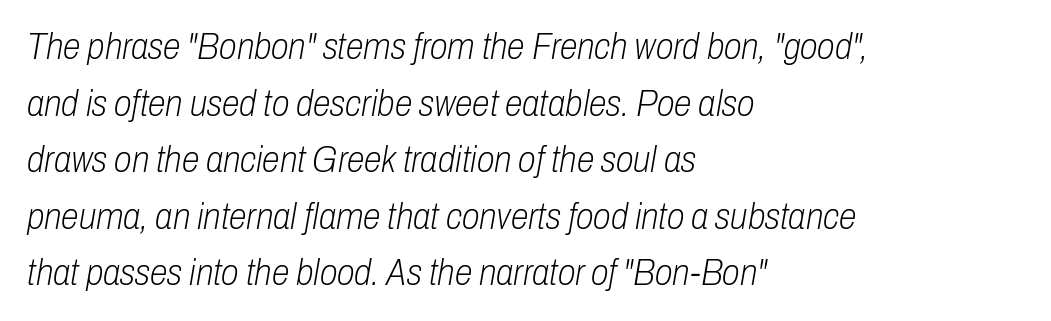
Q: Is the text bold? A: No.
Q: Is the text italic (slanted)? A: Yes, it leans right by about 10 degrees.
Q: Is the text underlined? A: No.
Q: How is the paragraph aligned? A: Left-aligned.
Q: Is the spacing between letters normal or unusually wide? A: Normal.
Q: Is the spacing between lines tight, normal or loose? A: Normal.
Q: Width (condensed, normal, or wide)? A: Condensed.
Q: Stroke contrast? A: Low.
Q: x-height? A: Medium.
Q: Monospaced? A: No.
